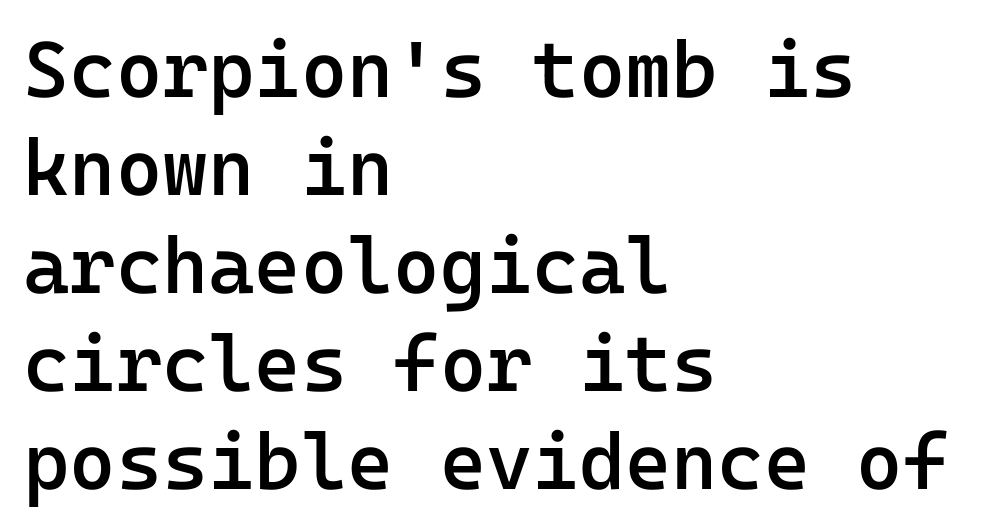
The compositor pushed each line to the left boundary. No feet cap the strokes, marking this as sans-serif type. The area under the type is left untouched. The glyphs have the mass of a demibold cut, below bold. The type is set solid horizontally, with unmodified tracking.
